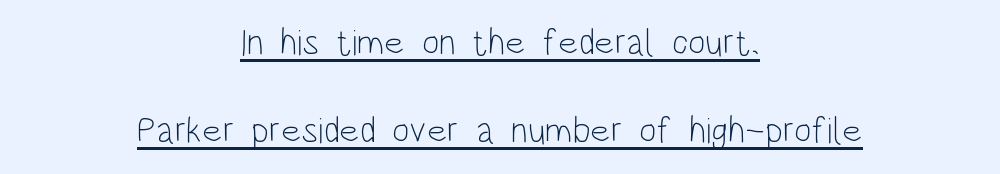
The image shows 37 px light, condensed sans-serif type, upright; set centered, loose line spacing (2.37x), normal letter spacing, underlined; low stroke contrast and a large x-height.
